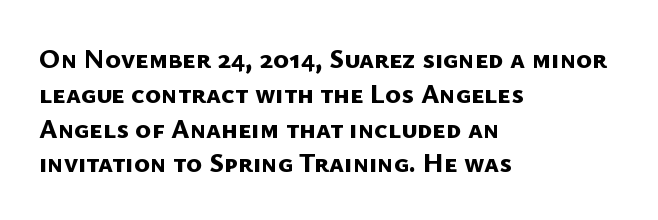
The image shows 27 px bold type; set left-aligned, normal line spacing (1.29x), normal letter spacing, not underlined.
